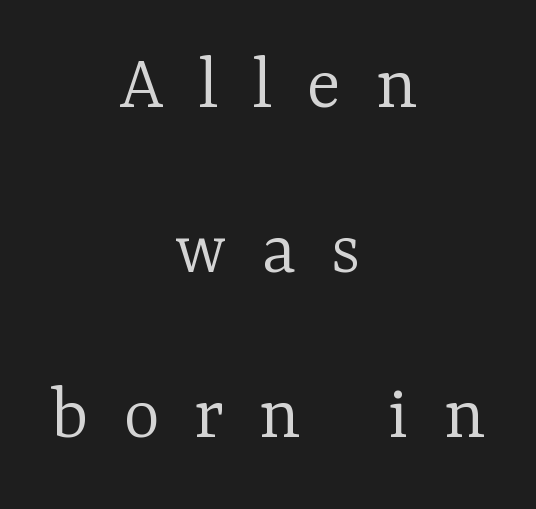
The gaps between neighbouring characters are conspicuously large. Notice the wide empty band between every row — that's loose leading. These glyphs show unthickened strokes, regular width or finer. The rendering positions every line midway between the sides. The baseline area is clear.
